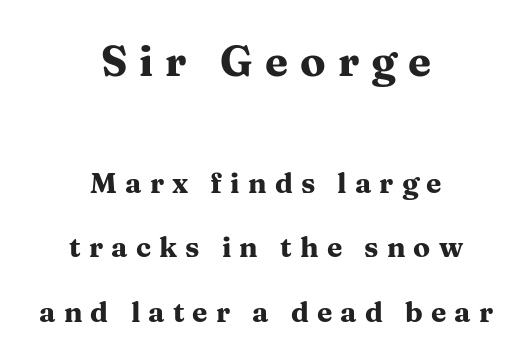
The image shows 42 px heavy, wide serif type, upright; set centered, loose line spacing (2.31x), unusually wide letter spacing (+0.29 em), not underlined; the first (top) block is 1.5x larger; medium stroke contrast and a medium x-height.
